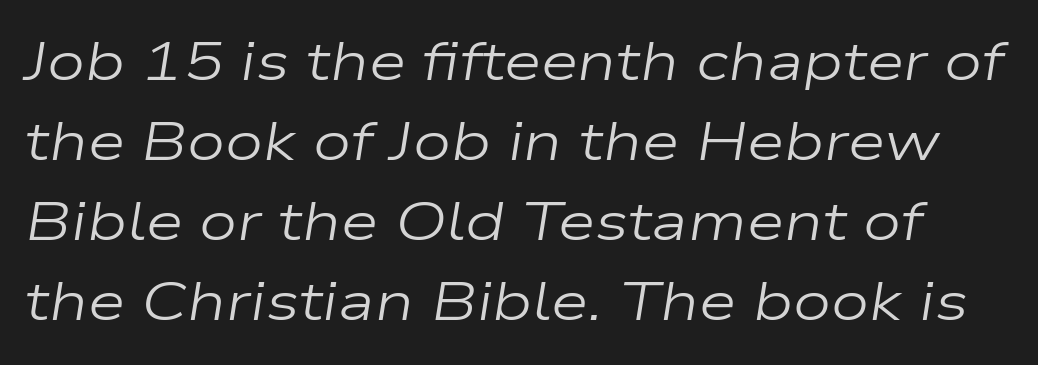
Heaviness? Minimal to ordinary, like unemphasized prose. A typesetter would mark this as italic. These lines sit exactly where default settings would place them. Has an underline been added? It has not. Varying glyph widths throughout — classic text-font behaviour. The face used here is rendered with its standard letterfit.
